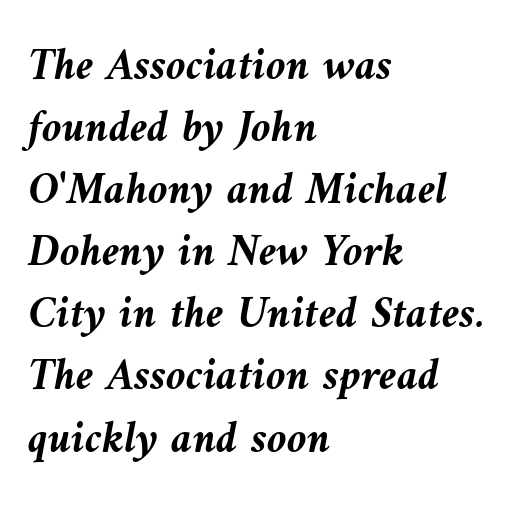
{"italic": "yes", "lean": "left", "slant_degrees": 9, "bold": "yes", "weight": "semibold", "width": "normal", "stroke_contrast": "medium", "x_height": "medium", "monospaced": "no", "underline": "no", "align": "left", "line_spacing": "normal", "line_spacing_ratio": 1.38, "letter_spacing": "normal", "letter_spacing_em": 0.0, "glyph_px": 45}
